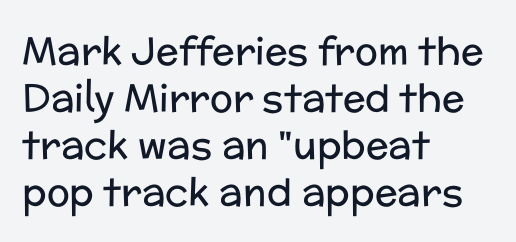
Nope, not italic — everything's standing straight. Do the characters align in a grid? No, the font is proportional. Standard letterfit; no display-style spreading of the glyphs. In CSS terms this would be text-align: left. Serif or sans? Sans — the stroke terminals are bare. Stem width sits at or under what a default text font uses.
